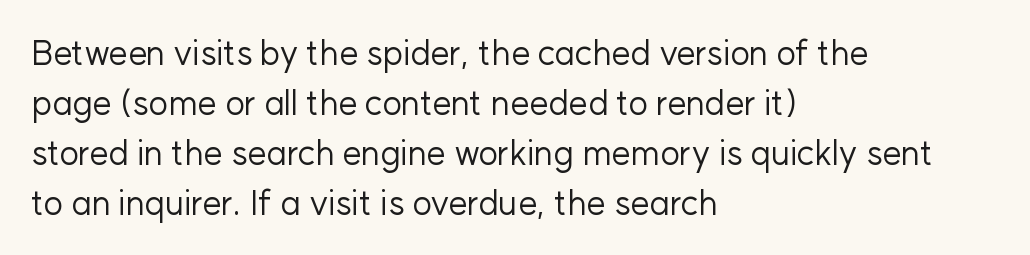
The image shows 34 px regular-weight sans-serif type, upright; set left-aligned, normal line spacing (1.47x), normal letter spacing, not underlined; low stroke contrast and a medium x-height.
